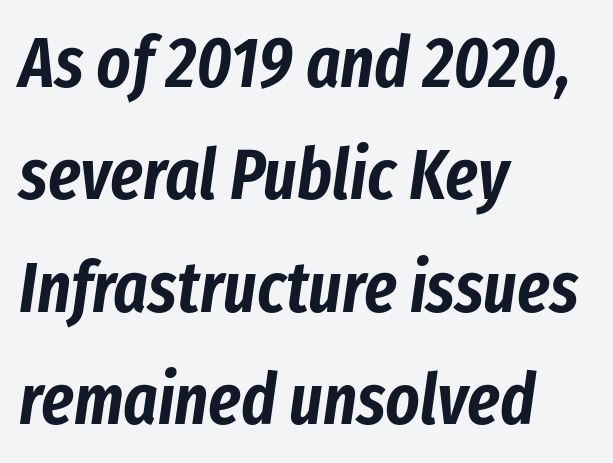
The image shows 72 px condensed type, italic (leaning right); set left-aligned, normal line spacing (1.56x), normal letter spacing, not underlined; low stroke contrast and a medium x-height.
